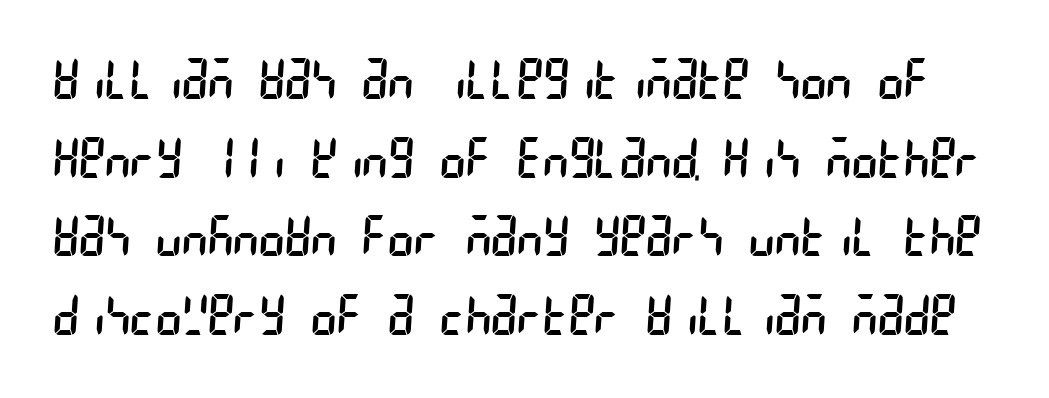
{"serif": "no", "bold": "no", "weight": "regular", "width": "condensed", "stroke_contrast": "low", "x_height": "large", "underline": "no", "line_spacing": "normal", "line_spacing_ratio": 1.43, "letter_spacing": "normal", "letter_spacing_em": 0.0, "glyph_px": 55}
